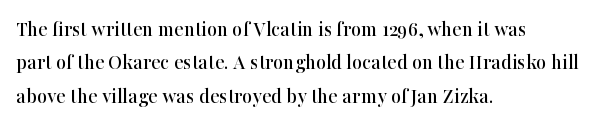
Q: Is the text italic (slanted)? A: No, it is upright.
Q: Is the text underlined? A: No.
Q: How is the paragraph aligned? A: Left-aligned.
Q: Is the spacing between letters normal or unusually wide? A: Normal.
Q: Is the spacing between lines tight, normal or loose? A: Normal.
